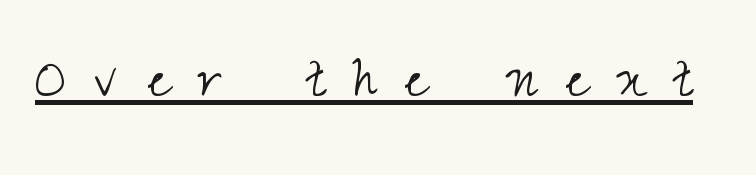
If you drew a line through each stem, it would be perfectly vertical. The strokes carry an ordinary text weight at most. This rendering widens character spacing well past its baseline value. Serif or sans? Sans — the stroke terminals are bare. A continuous stroke trails under the words, as in a hyperlink. Do the characters align in a grid? No, the font is proportional.
